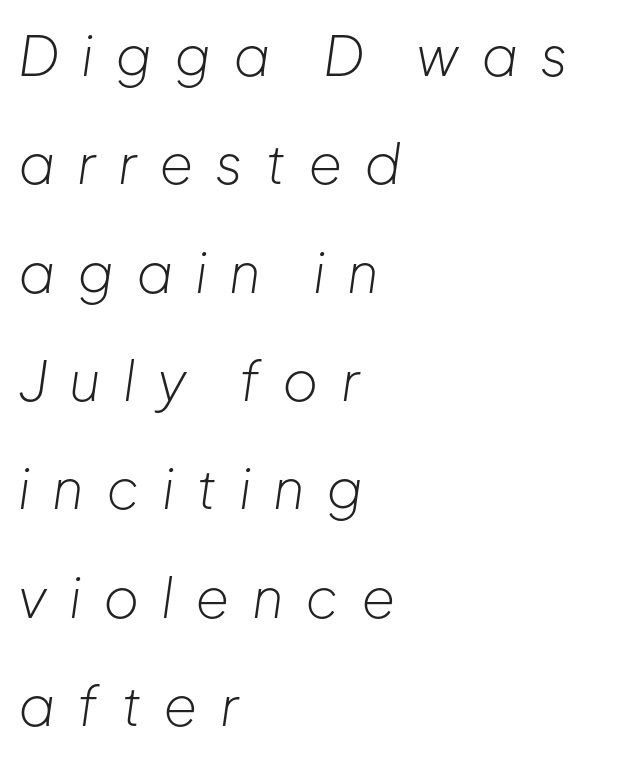
The image shows 55 px light type, italic (leaning right); set left-aligned, loose line spacing (1.97x), unusually wide letter spacing (+0.4 em), not underlined; low stroke contrast and a medium x-height.
